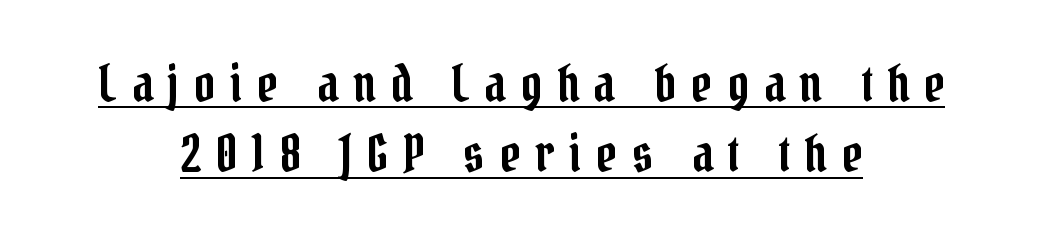
How would I describe the line gaps? Plain and ordinary. Characters remain perfectly vertical along every line. Unlike a clean sans, this face finishes its strokes with serifs. The rendering uses natural spacing where letterforms have individual widths. Substantial extra tracking has been applied to these lines.
